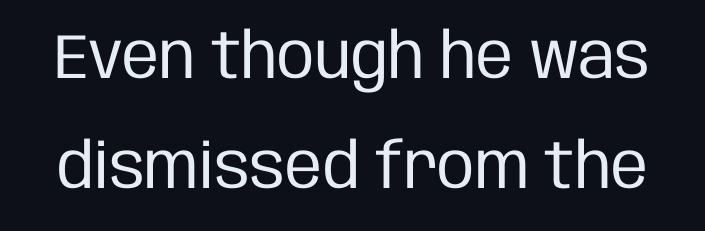
{"serif": "no", "italic": "no", "bold": "no", "weight": "regular", "width": "condensed", "stroke_contrast": "low", "x_height": "large", "monospaced": "no", "underline": "no", "line_spacing_ratio": 1.74, "letter_spacing": "normal", "letter_spacing_em": 0.0, "glyph_px": 63}
